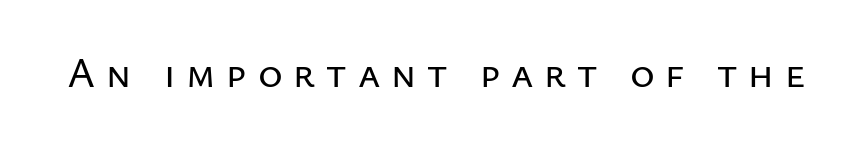
{"serif": "no", "italic": "no", "width": "normal", "stroke_contrast": "low", "x_height": "medium", "monospaced": "no", "underline": "no", "letter_spacing": "wide", "letter_spacing_em": 0.26, "glyph_px": 42}
